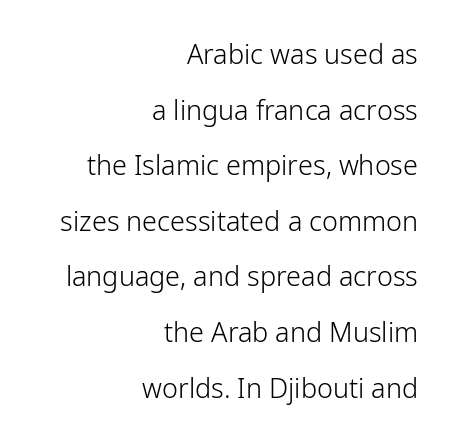
A bare baseline throughout the passage. Leftover space on each line is placed entirely before the opening word. If you measured baseline to baseline, you'd find a long distance. Does extra space separate the letters? No, they use regular spacing.
